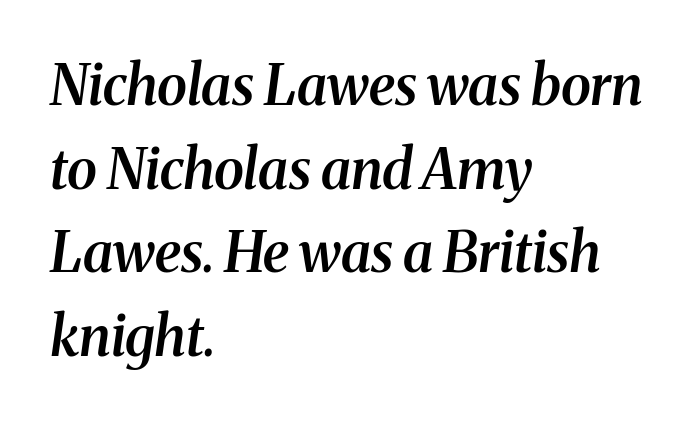
Check under the words: just untouched page. Is there much room between lines? A standard amount, neither cramped nor airy. Looks like regular typesetting: each glyph gets only the width it needs. Observe the serifs anchoring each vertical stroke in this sample. Compared with an ordinary text face, these strokes are moderately heavier — a semibold. Words appear dense and cohesive because spacing is normal.
